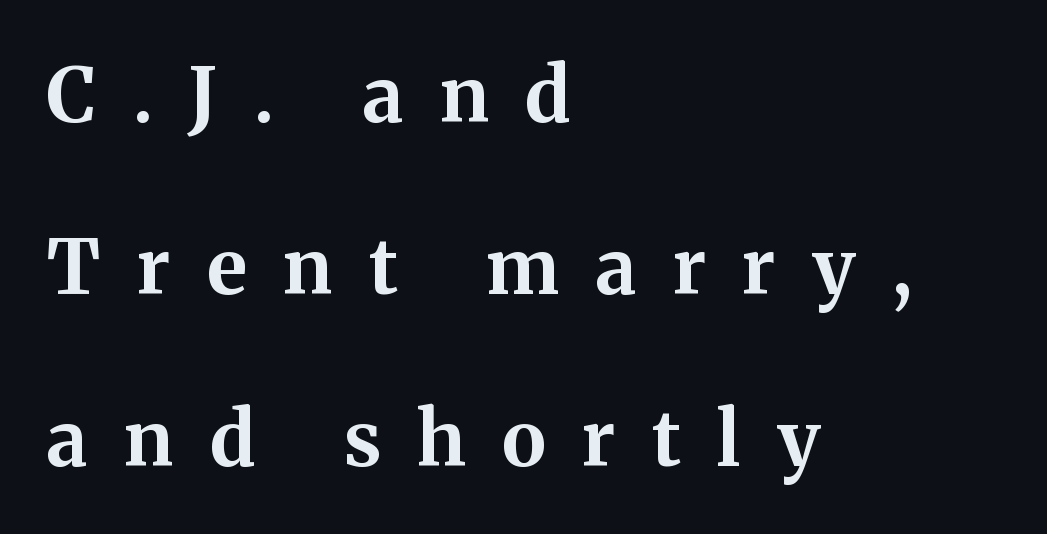
Q: Is the text bold? A: Yes.
Q: Is the text italic (slanted)? A: No, it is upright.
Q: Is the typeface a serif or a sans-serif typeface? A: Serif.
Q: Is the text underlined? A: No.
Q: How is the paragraph aligned? A: Left-aligned.
Q: Is the spacing between letters normal or unusually wide? A: Unusually wide.
Q: Is the spacing between lines tight, normal or loose? A: Loose.
Q: Width (condensed, normal, or wide)? A: Normal.
Q: Stroke contrast? A: Medium.
Q: x-height? A: Medium.
Q: Monospaced? A: No.
